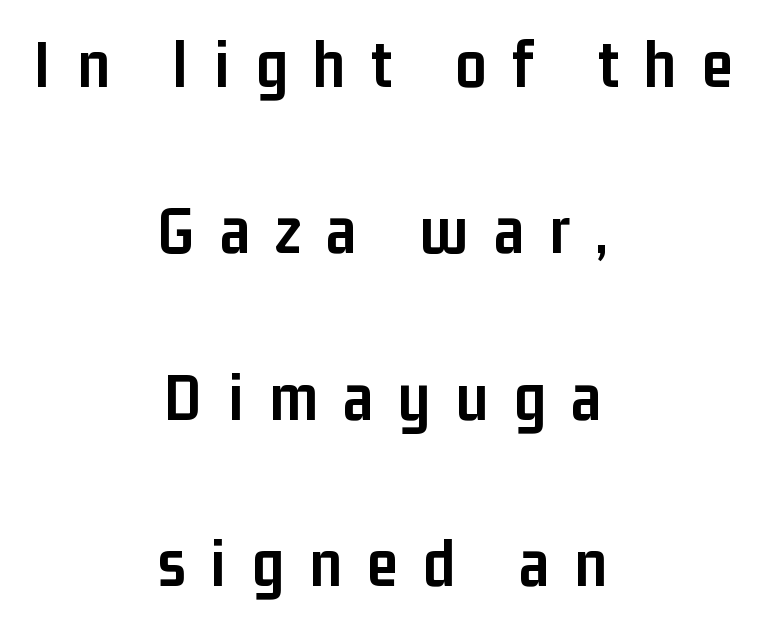
The image shows 69 px semibold, condensed sans-serif type, upright; set centered, loose line spacing (2.41x), unusually wide letter spacing (+0.37 em), not underlined; low stroke contrast and a medium x-height.
